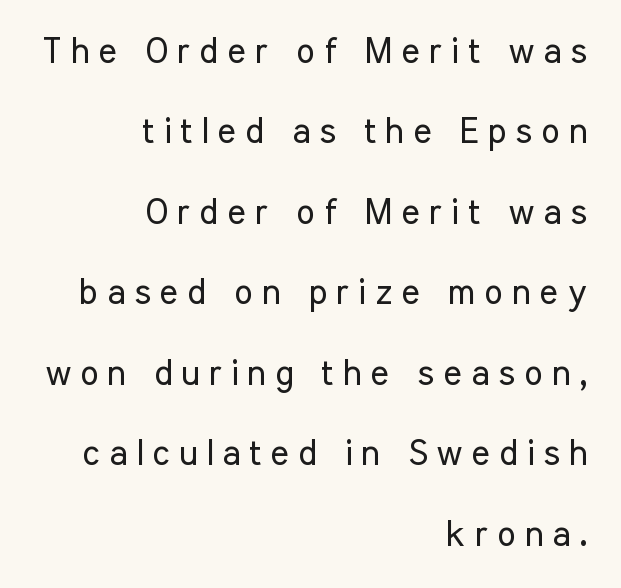
{"serif": "no", "italic": "no", "bold": "no", "weight": "regular", "width": "condensed", "stroke_contrast": "low", "x_height": "medium", "monospaced": "no", "underline": "no", "align": "right", "line_spacing": "loose", "line_spacing_ratio": 2.3, "letter_spacing": "wide", "letter_spacing_em": 0.26, "glyph_px": 35}
